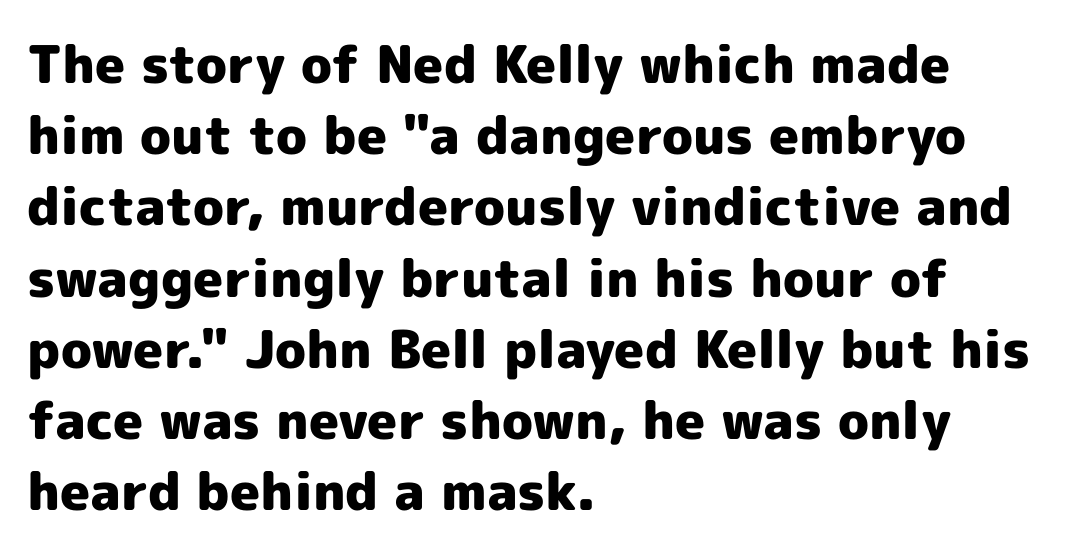
The image shows 52 px heavy sans-serif type, upright; set left-aligned, normal line spacing (1.37x), normal letter spacing, not underlined; a medium x-height.
